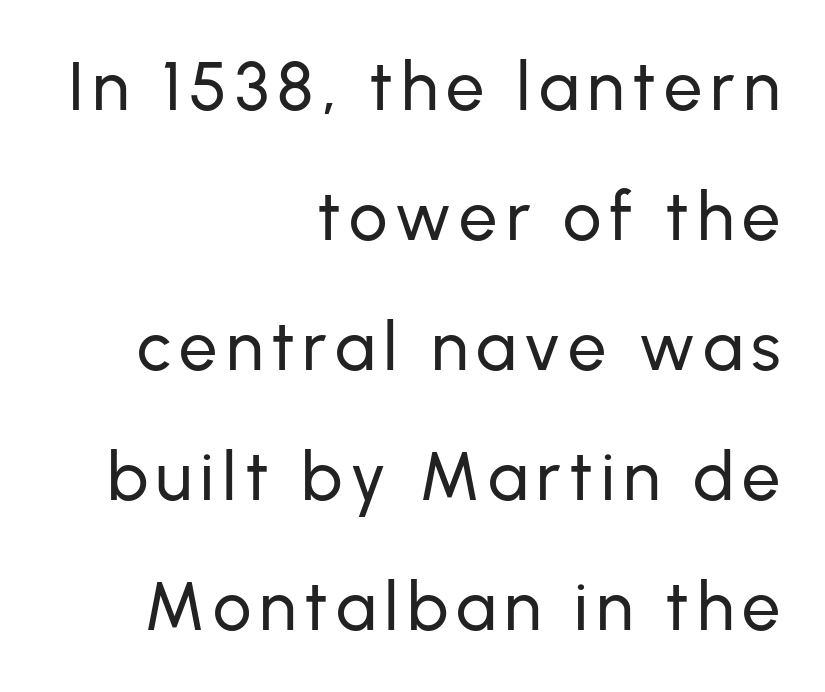
Q: Is the text italic (slanted)? A: No, it is upright.
Q: Is the typeface a serif or a sans-serif typeface? A: Sans-serif.
Q: Is the text underlined? A: No.
Q: How is the paragraph aligned? A: Right-aligned.
Q: Is the spacing between lines tight, normal or loose? A: Loose.
Q: Width (condensed, normal, or wide)? A: Normal.
Q: Stroke contrast? A: Low.
Q: x-height? A: Medium.
Q: Monospaced? A: No.
